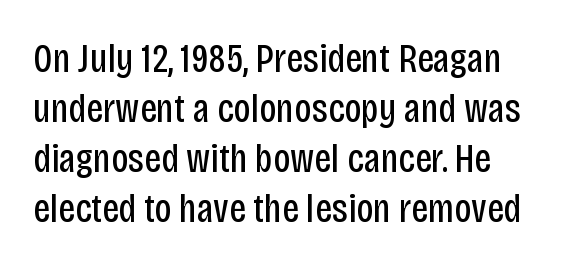
Q: Is the text bold? A: No.
Q: Is the text italic (slanted)? A: No, it is upright.
Q: Is the typeface a serif or a sans-serif typeface? A: Sans-serif.
Q: Is the text underlined? A: No.
Q: Is the spacing between letters normal or unusually wide? A: Normal.
Q: Width (condensed, normal, or wide)? A: Condensed.
Q: Stroke contrast? A: Low.
Q: x-height? A: Large.
Q: Monospaced? A: No.
